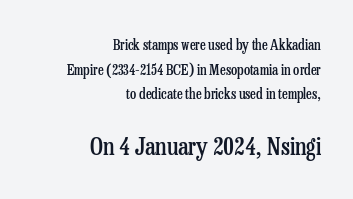
The image shows 24 px text type, upright; set right-aligned, line spacing 1.76x, normal letter spacing, not underlined; the second (bottom) block is 1.71x larger.
